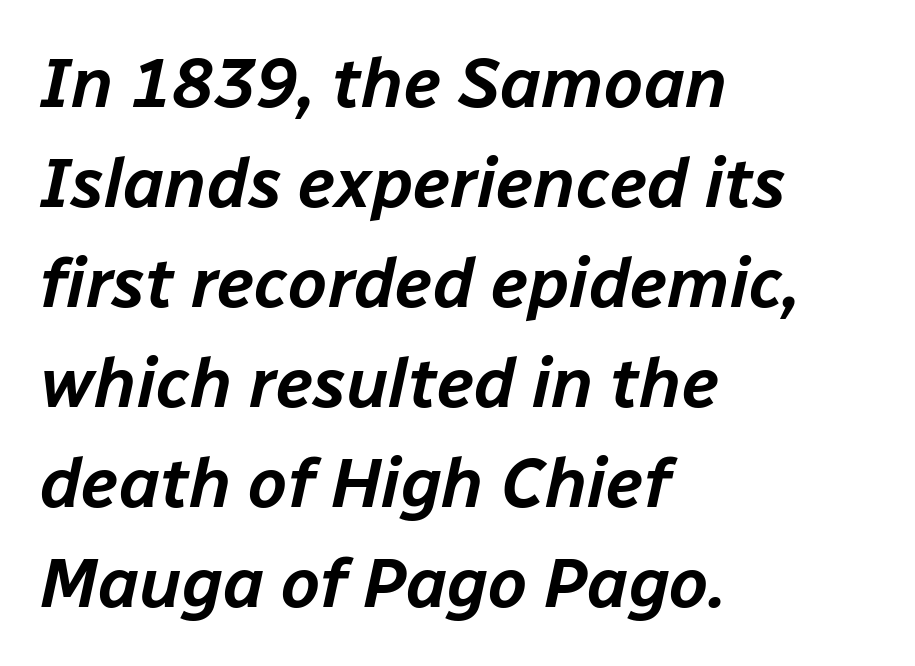
You could call the tracking neutral — neither tight nor loose. Which margin do the lines hug? The left one — the right edge is uneven. Interline gaps are of average width in this sample. You could not count columns in this text — the font is proportionally spaced. These lines were composed using italics. The space directly below the letters is spotless.
